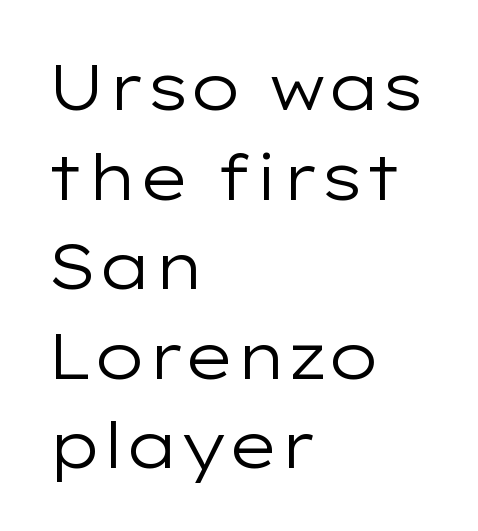
{"serif": "no", "italic": "no", "bold": "no", "weight": "regular", "width": "wide", "stroke_contrast": "low", "x_height": "medium", "monospaced": "no", "underline": "no", "align": "left", "line_spacing": "normal", "line_spacing_ratio": 1.4, "letter_spacing": "normal", "letter_spacing_em": 0.0, "glyph_px": 64}
